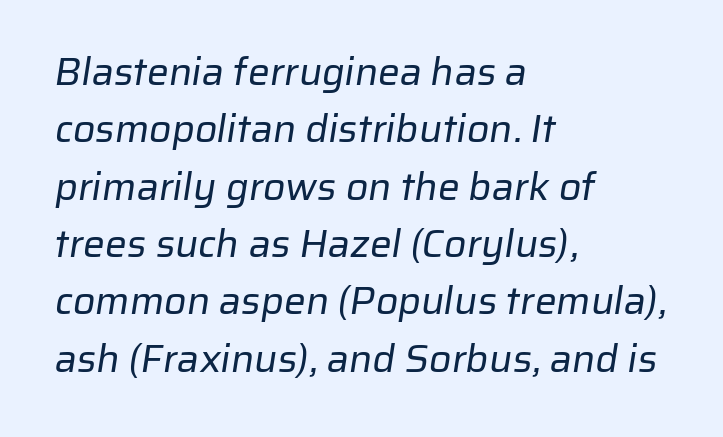
The image shows 39 px regular-weight sans-serif type; set left-aligned, normal line spacing (1.47x), normal letter spacing, not underlined; low stroke contrast and a medium x-height.
